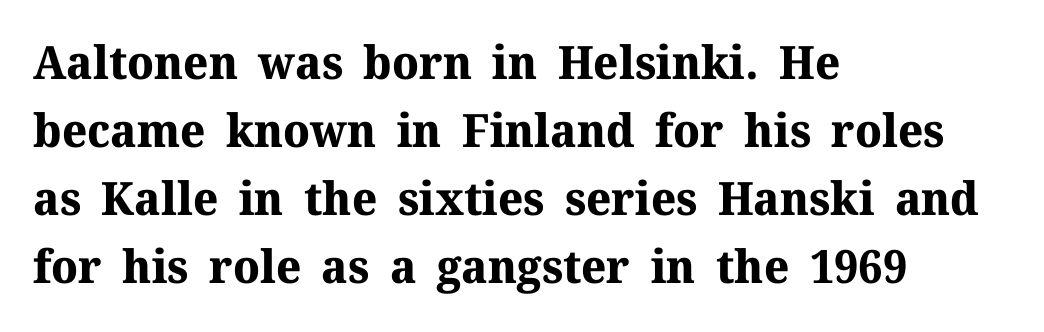
The image shows 46 px bold serif type, upright; set left-aligned, normal line spacing (1.48x), normal letter spacing, not underlined; medium stroke contrast and a medium x-height.
